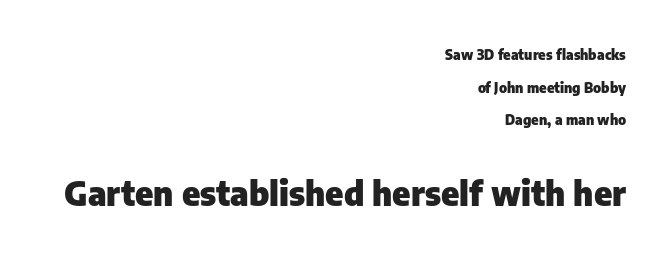
The image shows 34 px heavy sans-serif type, upright; set right-aligned, loose line spacing (2.33x), normal letter spacing, not underlined; the second (bottom) block is 2.43x larger; low stroke contrast and a medium x-height.
